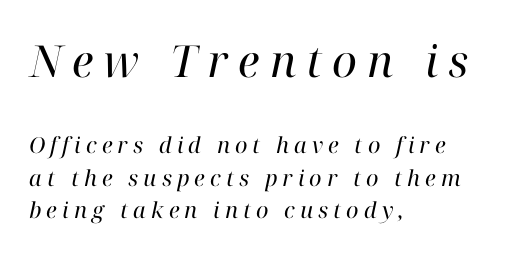
Q: Is the text bold? A: No.
Q: Is the text italic (slanted)? A: Yes, it leans right by about 12 degrees.
Q: Is the typeface a serif or a sans-serif typeface? A: Serif.
Q: Is the text underlined? A: No.
Q: How is the paragraph aligned? A: Left-aligned.
Q: Is the spacing between letters normal or unusually wide? A: Unusually wide.
Q: Is the spacing between lines tight, normal or loose? A: Normal.
Q: Which block of text is set in a larger size, the first (top) or the second (bottom)? A: The first (top) one.
Q: Width (condensed, normal, or wide)? A: Normal.
Q: Stroke contrast? A: High.
Q: x-height? A: Medium.
Q: Monospaced? A: No.
